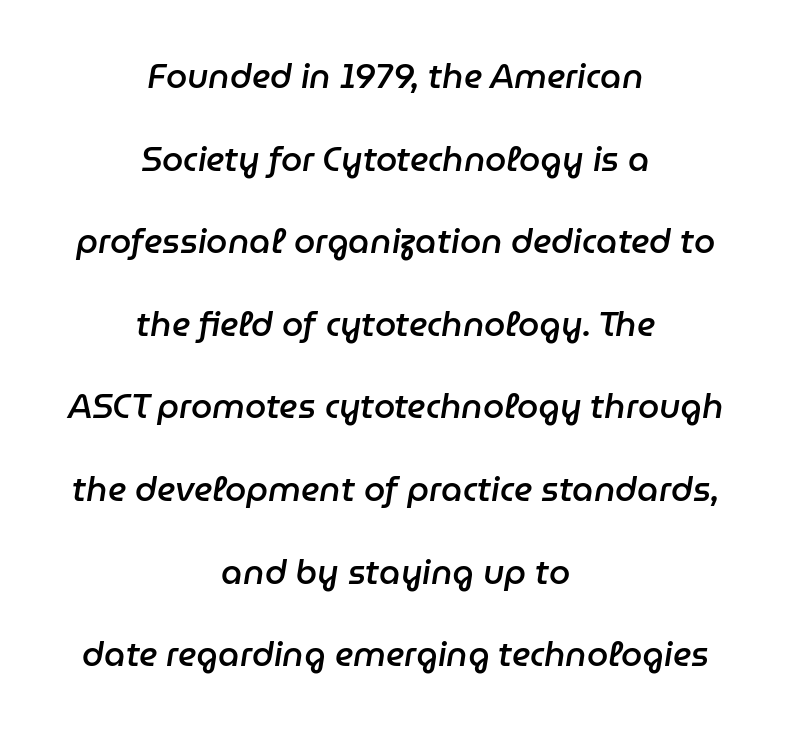
{"italic": "yes", "lean": "right", "slant_degrees": 9, "bold": "semi", "weight": "semibold", "width": "normal", "stroke_contrast": "low", "x_height": "medium", "monospaced": "no", "underline": "no", "align": "center", "line_spacing": "loose", "line_spacing_ratio": 2.43, "letter_spacing": "normal", "letter_spacing_em": 0.0, "glyph_px": 34}
